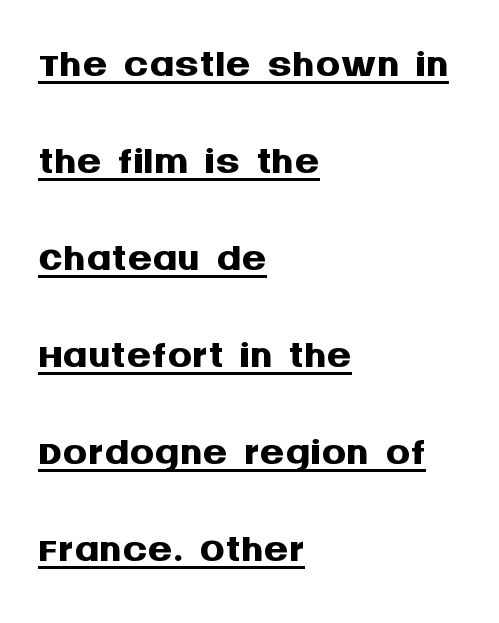
Unlike italic type, these characters show no tilt at all. The typesetting leans heavy: a genuine bold. Spacing verdict: proportional, widths tailored to each character. Quick note: underline on. These lines stack with their left ends in a neat column. Grotesque or geometric, the face here clearly has no serifs.
